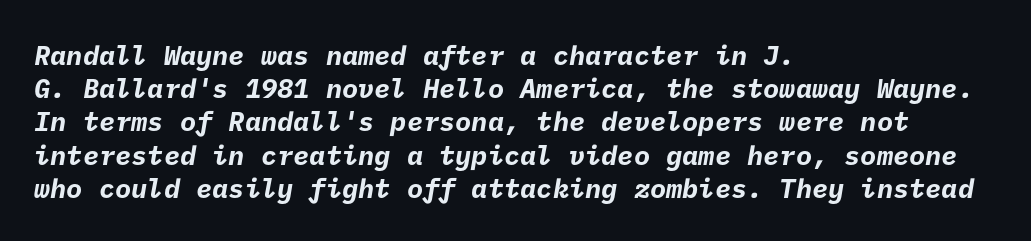
{"bold": "yes", "underline": "no", "align": "left", "line_spacing_ratio": 1.23, "letter_spacing": "normal", "letter_spacing_em": 0.0, "glyph_px": 27}
